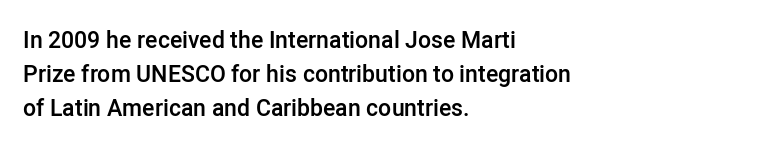
The image shows 23 px text type, upright; set left-aligned, normal line spacing (1.48x), normal letter spacing, not underlined.
